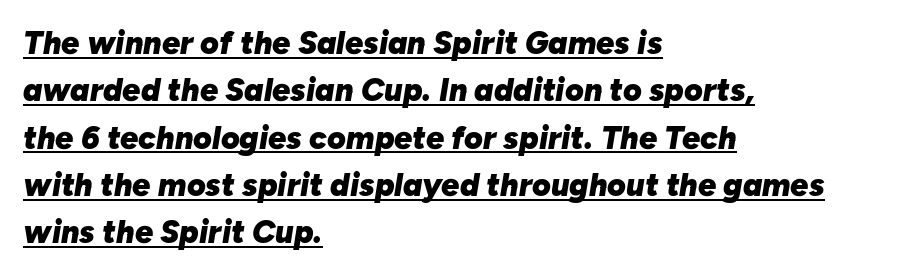
Think of a printed novel: that variable character pitch is what you see here. Here the glyphs are tracked normally, forming tight word shapes. You can tell it's italic because the verticals aren't actually vertical. The sample's only ornament is a line tracing under the words.
